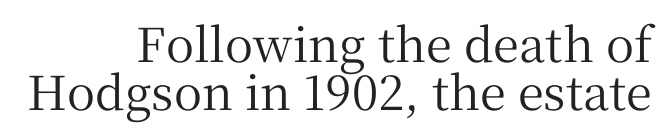
The image shows 47 px serif type, upright; set right-aligned, tight line spacing (1.03x), normal letter spacing, not underlined; medium stroke contrast and a medium x-height.
